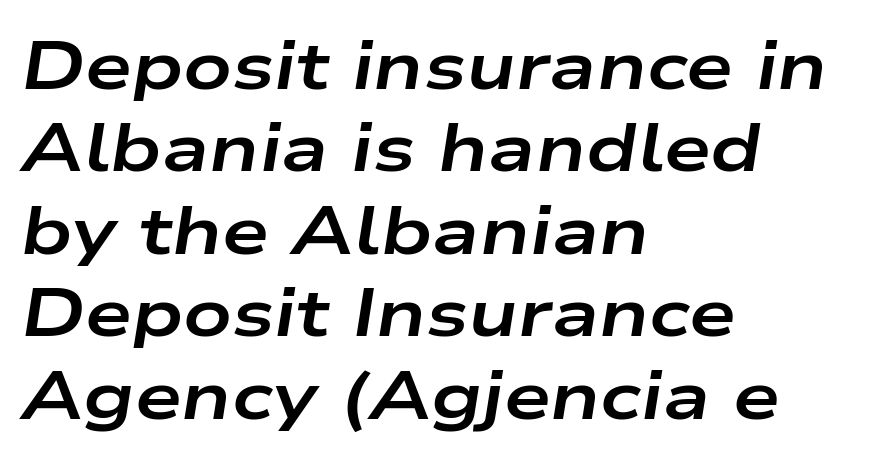
The text block is weighted toward the left margin, trailing off unevenly rightward. The strip under each line holds only bare page. No extra tracking has been applied to these lines. Plenty of ink on the page — the face is bold.
